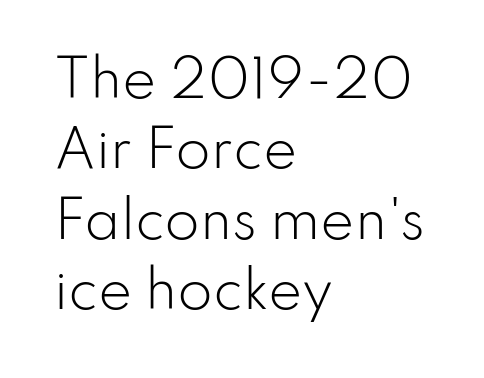
{"serif": "no", "italic": "no", "bold": "no", "weight": "light", "width": "normal", "stroke_contrast": "low", "x_height": "small", "monospaced": "no", "underline": "no", "align": "left", "line_spacing": "normal", "line_spacing_ratio": 1.38, "letter_spacing": "normal", "letter_spacing_em": 0.0, "glyph_px": 51}
